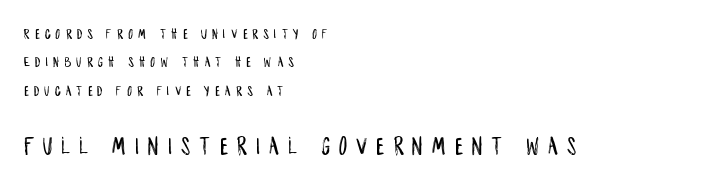
Anything drawn beneath the words? Only blank space. Notice how the passage keeps a crisp vertical edge on the left only. Successive baselines arrive slowly, with a big drop between each. The letters stand straight up with perfectly vertical stems.
